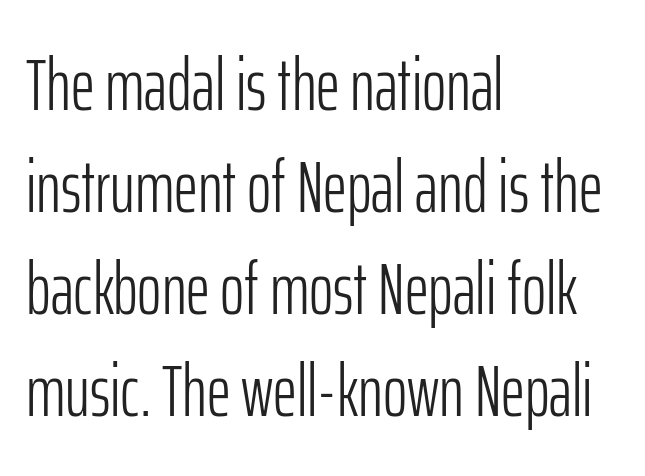
{"serif": "no", "italic": "no", "bold": "no", "weight": "light", "width": "condensed", "stroke_contrast": "low", "x_height": "medium", "monospaced": "no", "underline": "no", "align": "left", "line_spacing": "normal", "line_spacing_ratio": 1.38, "letter_spacing": "normal", "letter_spacing_em": 0.0, "glyph_px": 74}
